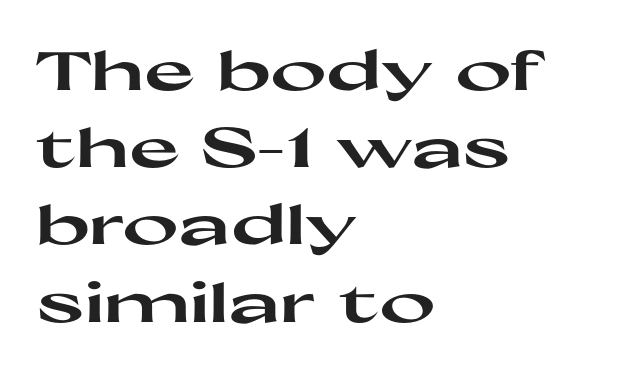
{"serif": "no", "italic": "no", "bold": "yes", "weight": "heavy", "width": "wide", "stroke_contrast": "high", "x_height": "medium", "monospaced": "no", "underline": "no", "align": "left", "line_spacing": "normal", "line_spacing_ratio": 1.43, "letter_spacing": "normal", "letter_spacing_em": 0.0, "glyph_px": 54}
